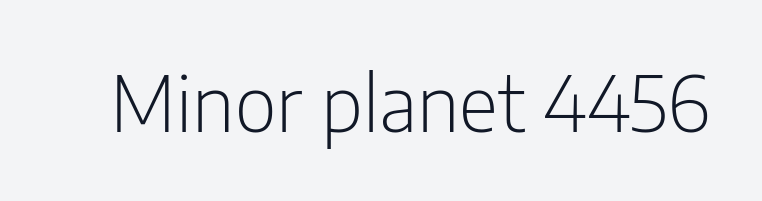
{"serif": "no", "italic": "no", "bold": "no", "weight": "light", "width": "condensed", "stroke_contrast": "low", "x_height": "medium", "monospaced": "no", "underline": "no", "letter_spacing": "normal", "letter_spacing_em": 0.0, "glyph_px": 77}
